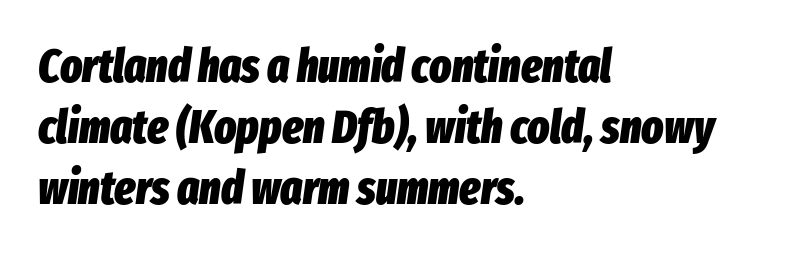
Honestly, there is no underline to notice here at all. The font is running at its bold setting. The leading is moderate, giving the passage an even texture. You can tell it's italic because the verticals aren't actually vertical.
